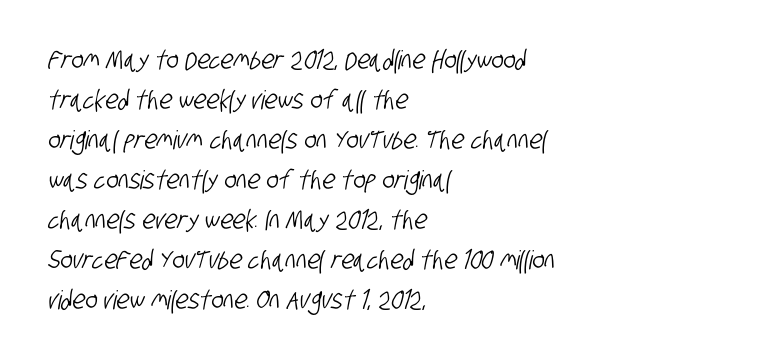
Q: Is the text underlined? A: No.
Q: How is the paragraph aligned? A: Left-aligned.
Q: Is the spacing between letters normal or unusually wide? A: Normal.
Q: Is the spacing between lines tight, normal or loose? A: Normal.
